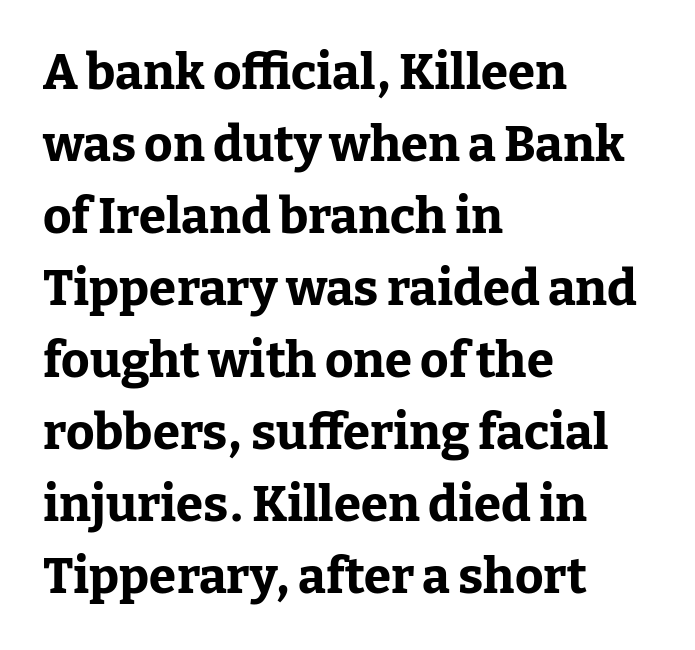
The image shows 49 px bold serif type, upright; set left-aligned, normal line spacing (1.47x), normal letter spacing, not underlined; low stroke contrast and a medium x-height.
